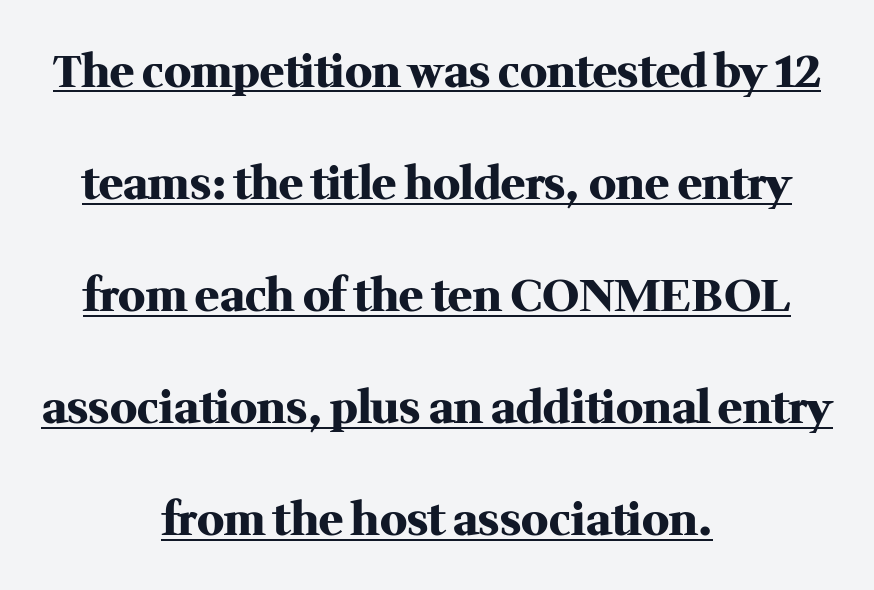
Q: Is the text bold? A: Yes.
Q: Is the text italic (slanted)? A: No, it is upright.
Q: Is the typeface a serif or a sans-serif typeface? A: Serif.
Q: Is the text underlined? A: Yes.
Q: How is the paragraph aligned? A: Centered.
Q: Is the spacing between letters normal or unusually wide? A: Normal.
Q: Is the spacing between lines tight, normal or loose? A: Loose.
Q: Width (condensed, normal, or wide)? A: Normal.
Q: Stroke contrast? A: Medium.
Q: x-height? A: Medium.
Q: Monospaced? A: No.
